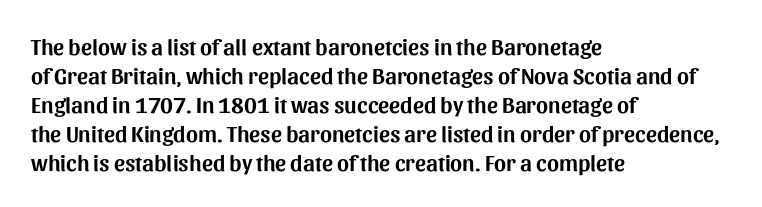
{"italic": "no", "underline": "no", "align": "left", "line_spacing": "normal", "line_spacing_ratio": 1.26, "letter_spacing": "normal", "letter_spacing_em": 0.0, "glyph_px": 23}
